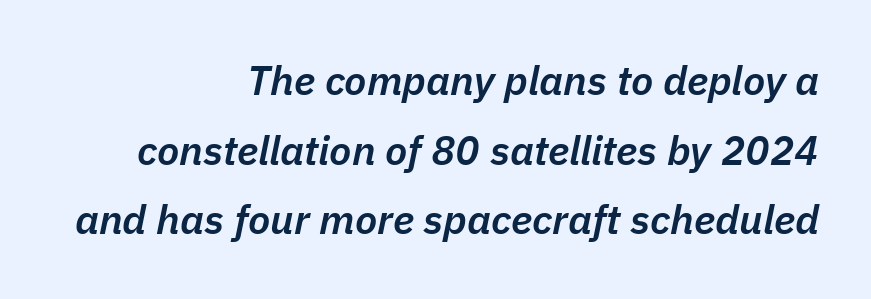
The rendering applies a slant to the glyphs. One glance says typical: line gaps are just what's usual. The strip under each line holds only bare page. Words appear dense and cohesive because spacing is normal. Do the characters align in a grid? No, the font is proportional.
